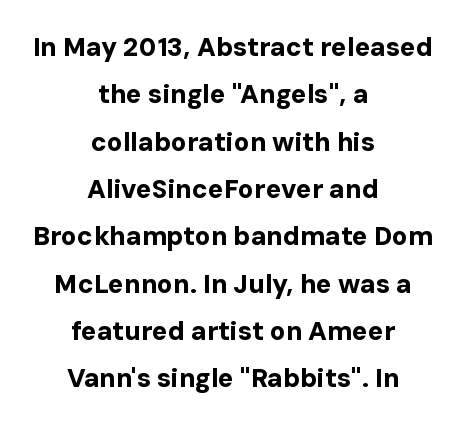
The typography opts for an upright posture over an oblique one. The words here are not underlined. Caption: bold face, heavy strokes. The paragraph has two soft edges and a firm central axis. Between one letter and the next there's only the usual sliver of space.
